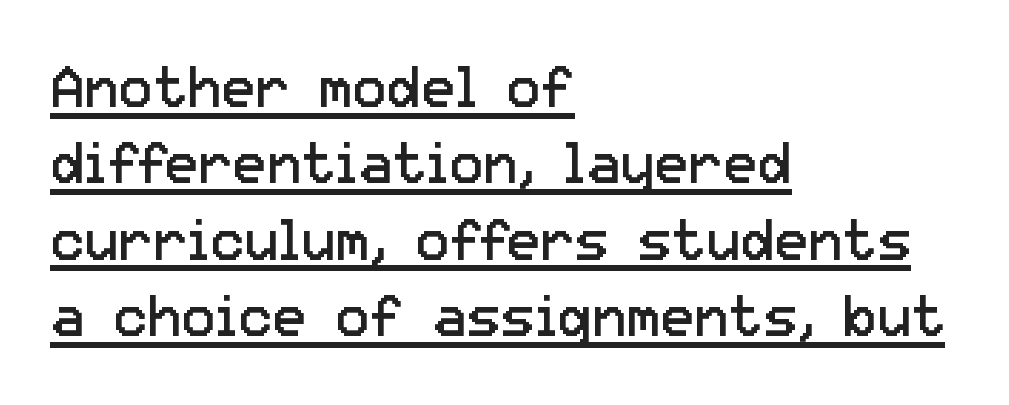
The image shows 57 px regular-weight sans-serif type, upright; set left-aligned, normal line spacing (1.34x), normal letter spacing, underlined; low stroke contrast and a medium x-height.
